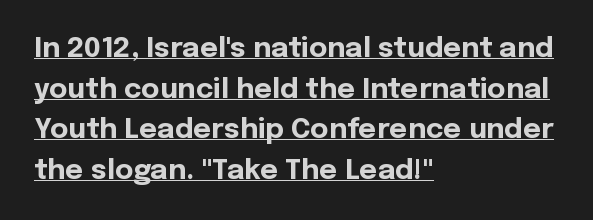
Nothing unusual about the tracking: characters are spaced as the font intends. Normally led — the rows are evenly, conventionally spaced. Each glyph is drawn with heavy, bold strokes. Character widths vary here, with narrow letters taking less room than wide ones. This rendering features underlined lettering.
